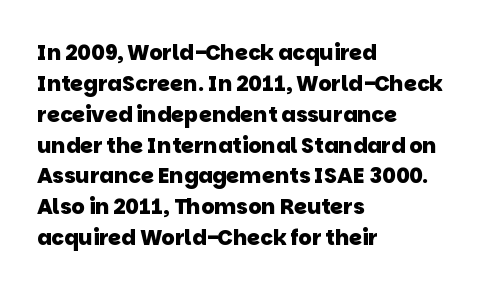
The image shows 21 px bold type; set left-aligned, normal line spacing (1.47x), normal letter spacing, not underlined.
